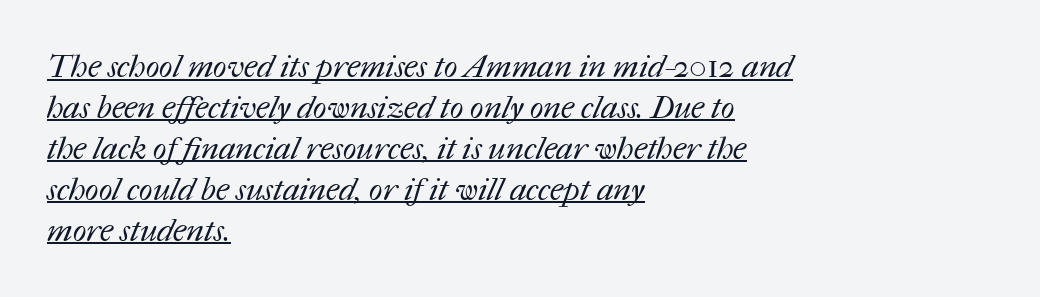
The paragraph has a hard left edge and a soft right edge. Standard letterfit; no display-style spreading of the glyphs. A baseline rule has been typeset under these characters. Weight: in the light-to-regular range. Rows of type keep a routine distance in the vertical direction.
